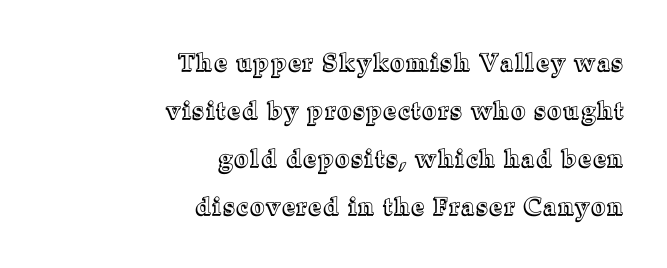
Every character sits straight up, as roman type does. Is there much room between lines? Yes — plenty of vertical air separates them. A clean baseline with only descenders dipping below it. If you drew a ruler down the right edge, every line would touch it.
